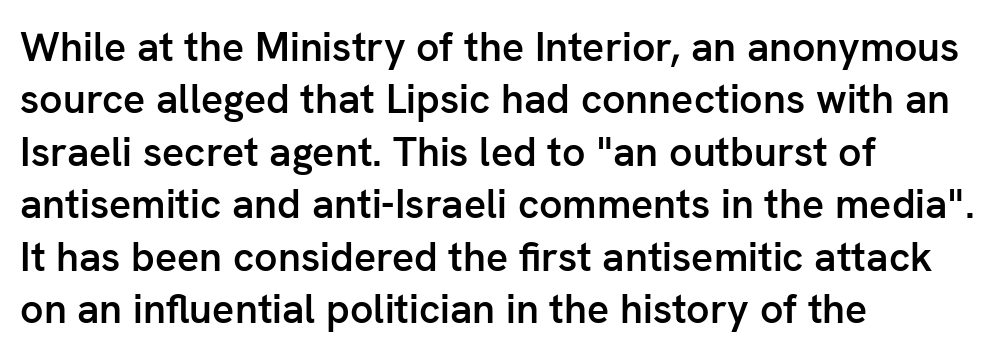
{"serif": "no", "italic": "no", "bold": "semi", "weight": "semibold", "width": "normal", "stroke_contrast": "low", "x_height": "medium", "monospaced": "no", "underline": "no", "align": "left", "line_spacing": "normal", "line_spacing_ratio": 1.28, "letter_spacing": "normal", "letter_spacing_em": 0.0, "glyph_px": 41}
